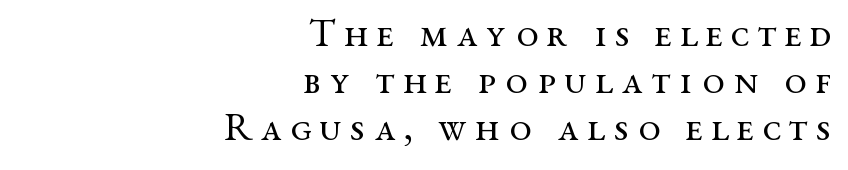
The image shows 40 px regular-weight, wide serif type, upright; set right-aligned, line spacing 1.18x, unusually wide letter spacing (+0.21 em), not underlined; medium stroke contrast and a medium x-height.
